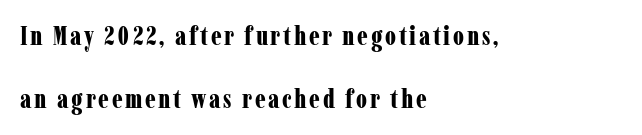
Q: Is the text bold? A: Yes.
Q: Is the text italic (slanted)? A: No, it is upright.
Q: Is the text underlined? A: No.
Q: How is the paragraph aligned? A: Left-aligned.
Q: Is the spacing between lines tight, normal or loose? A: Loose.
